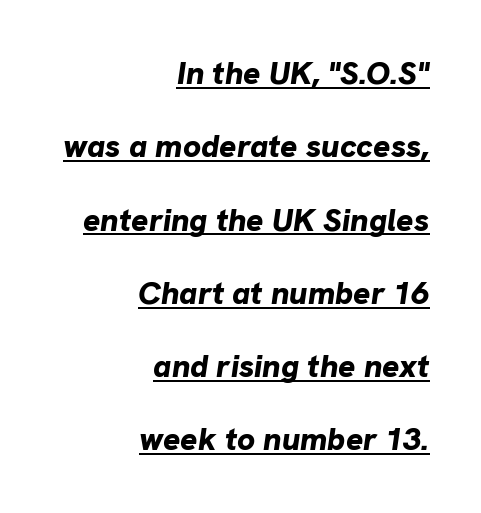
Q: Is the text bold? A: Yes.
Q: Is the text italic (slanted)? A: Yes, it leans right by about 8 degrees.
Q: Is the text underlined? A: Yes.
Q: How is the paragraph aligned? A: Right-aligned.
Q: Is the spacing between letters normal or unusually wide? A: Normal.
Q: Is the spacing between lines tight, normal or loose? A: Loose.
Q: Width (condensed, normal, or wide)? A: Normal.
Q: Stroke contrast? A: Low.
Q: x-height? A: Medium.
Q: Monospaced? A: No.
